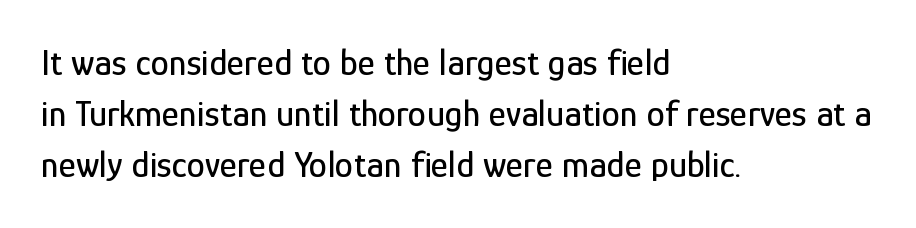
{"serif": "no", "italic": "no", "width": "condensed", "stroke_contrast": "low", "x_height": "medium", "monospaced": "no", "underline": "no", "align": "left", "line_spacing": "normal", "line_spacing_ratio": 1.38, "letter_spacing": "normal", "letter_spacing_em": 0.0, "glyph_px": 37}
